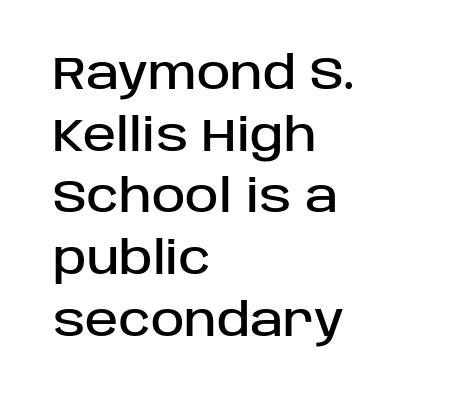
Q: Is the text italic (slanted)? A: No, it is upright.
Q: Is the typeface a serif or a sans-serif typeface? A: Sans-serif.
Q: Is the text underlined? A: No.
Q: How is the paragraph aligned? A: Left-aligned.
Q: Is the spacing between letters normal or unusually wide? A: Normal.
Q: Is the spacing between lines tight, normal or loose? A: Normal.
Q: Width (condensed, normal, or wide)? A: Normal.
Q: Stroke contrast? A: Low.
Q: x-height? A: Large.
Q: Monospaced? A: No.
